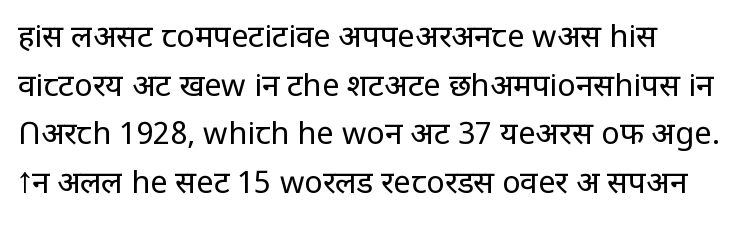
The image shows 31 px regular-weight sans-serif type, upright; set normal line spacing (1.57x), normal letter spacing, not underlined; low stroke contrast and a large x-height.
